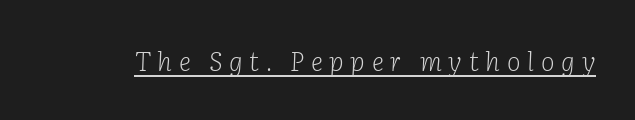
The image shows 26 px text type, italic (leaning right); set unusually wide letter spacing (+0.26 em), underlined.
